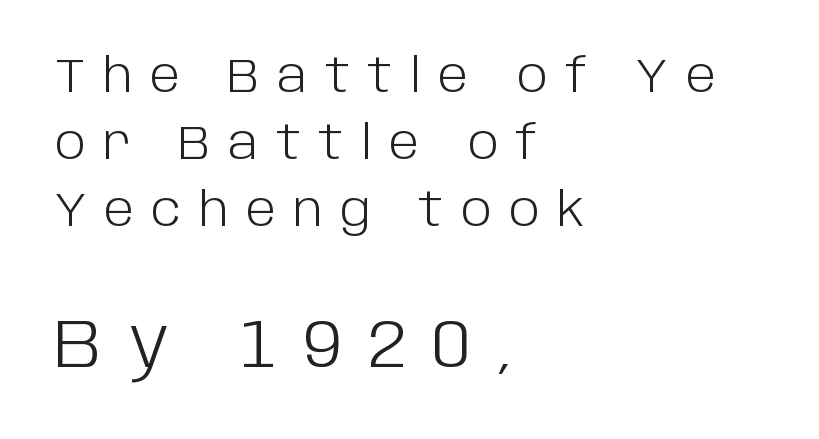
{"serif": "no", "italic": "no", "bold": "no", "weight": "light", "width": "normal", "stroke_contrast": "low", "x_height": "large", "monospaced": "no", "underline": "no", "align": "left", "line_spacing": "normal", "line_spacing_ratio": 1.46, "letter_spacing": "wide", "letter_spacing_em": 0.38, "larger_block": "second", "size_ratio": 1.5, "glyph_px": 69}
